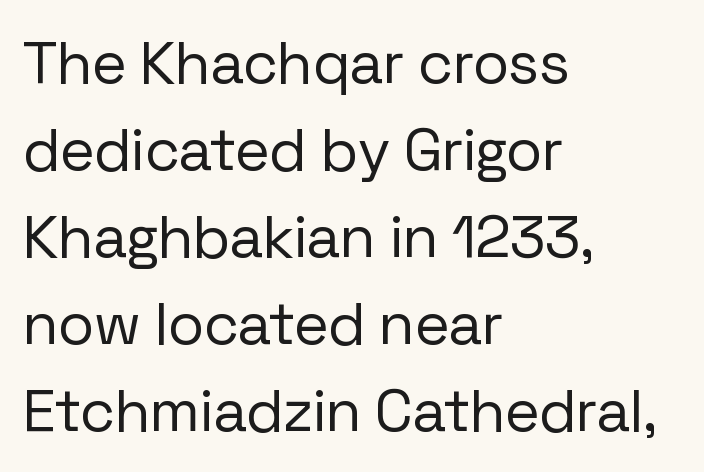
The typeface chosen for these lines omits serifs. This sample uses an upright cut, with every glyph sitting square on the baseline. The letterforms sit shoulder to shoulder at normal distance. Descenders hang freely into open space. A typesetter would call this proportional, since set widths differ per character. Evenly set lines give the paragraph a standard silhouette.
